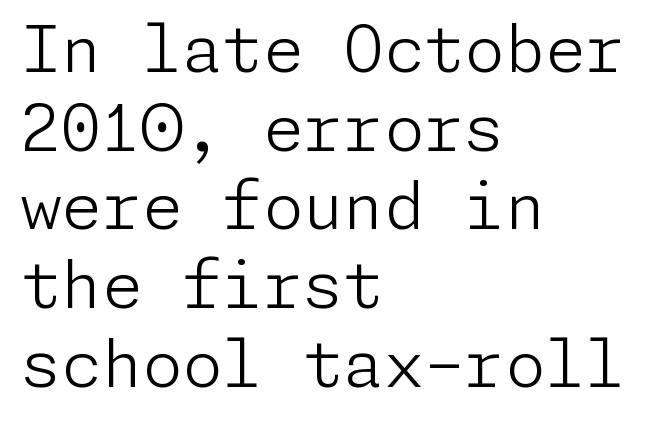
The image shows 65 px light sans-serif type, upright; set left-aligned, line spacing 1.21x, normal letter spacing, not underlined; low stroke contrast and a medium x-height.
